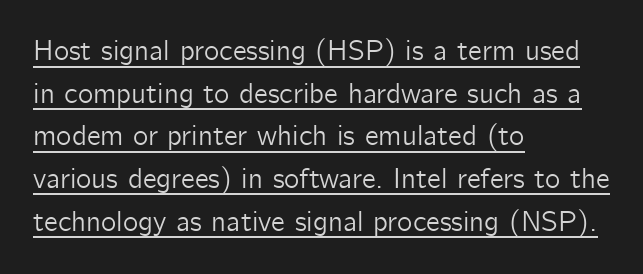
Words appear dense and cohesive because spacing is normal. Compared with typical paragraphs, the rows here are spaced about the same. Does the type have serifs? No, each stem ends abruptly. Every character sits straight up, as roman type does.
